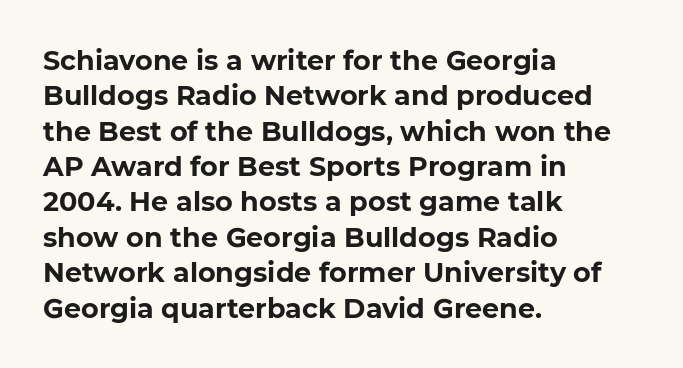
In terms of leading, this rendering sits right in the middle. The gaps between neighbouring characters are ordinary and unremarkable. The baseline area is clear. Chunky letters — that's bold for sure. The setting favours the left margin, as ordinary paragraphs usually do.
